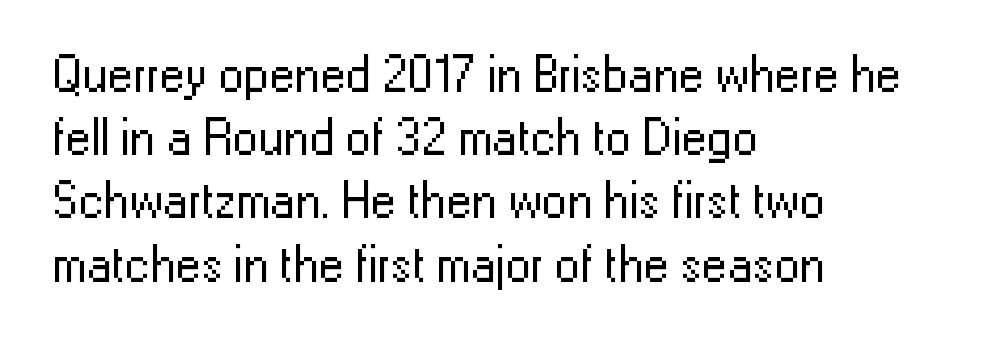
Q: Is the text bold? A: No.
Q: Is the text italic (slanted)? A: No, it is upright.
Q: Is the typeface a serif or a sans-serif typeface? A: Sans-serif.
Q: Is the text underlined? A: No.
Q: How is the paragraph aligned? A: Left-aligned.
Q: Is the spacing between letters normal or unusually wide? A: Normal.
Q: Width (condensed, normal, or wide)? A: Normal.
Q: Stroke contrast? A: Low.
Q: x-height? A: Medium.
Q: Monospaced? A: No.
